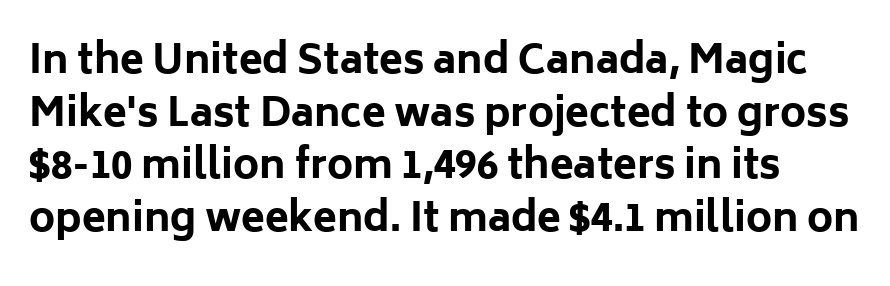
{"serif": "no", "italic": "no", "bold": "yes", "weight": "bold", "width": "normal", "stroke_contrast": "low", "x_height": "medium", "monospaced": "no", "underline": "no", "line_spacing": "normal", "line_spacing_ratio": 1.35, "letter_spacing": "normal", "letter_spacing_em": 0.0, "glyph_px": 39}
